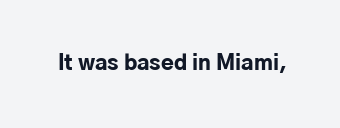
The image shows 21 px bold type, upright; set normal letter spacing, not underlined.
